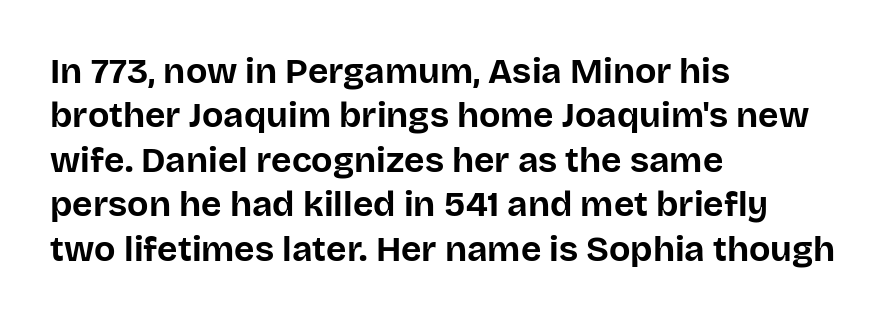
These lines are composed in type without serifs. You could not count columns in this text — the font is proportionally spaced. Leading: standard. Plenty of ink on the page — the face is bold.
